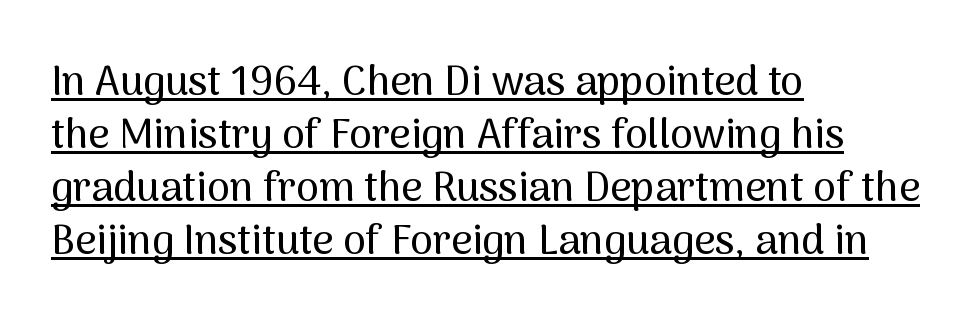
Each line starts at the same left margin while the right side varies. Is this a fixed-width face? No — the glyphs have proportional, varying widths. One glance says typical: line gaps are just what's usual. Check the space under the baseline: a stroke is drawn there. A sans-serif font was chosen for this passage.
